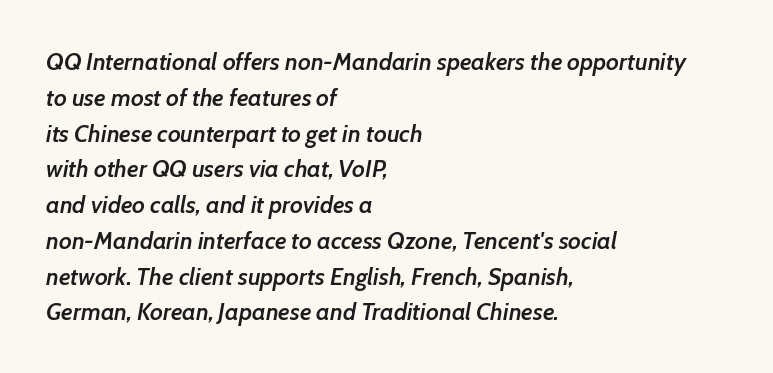
Tracking here is standard; glyphs follow each other at the usual distance. The face used here is a semibold: visibly heavier than regular, lighter than bold. The specimen omits any rule beneath the text block's lines. Italic? Definitely — the glyphs are oblique. If you drew a ruler down the left edge, every line would touch it.
